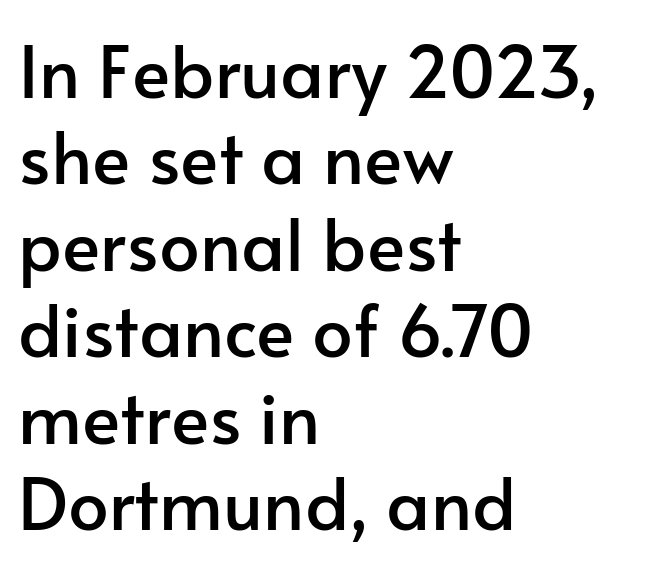
{"serif": "no", "italic": "no", "width": "normal", "stroke_contrast": "low", "x_height": "small", "monospaced": "no", "underline": "no", "align": "left", "line_spacing_ratio": 1.2, "letter_spacing": "normal", "letter_spacing_em": 0.0, "glyph_px": 72}
